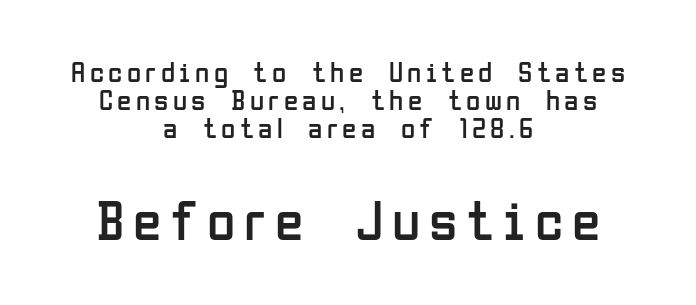
The image shows 58 px regular-weight, condensed sans-serif type, upright; set centered, tight line spacing (0.96x), not underlined; the second (bottom) block is 2.0x larger; low stroke contrast and a medium x-height.
